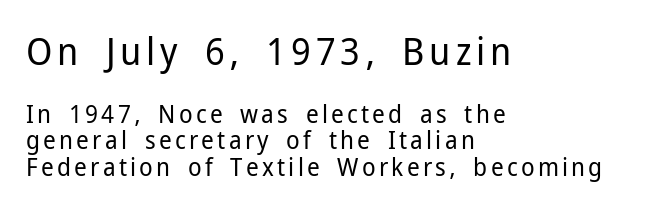
Q: Is the text bold? A: No.
Q: Is the text italic (slanted)? A: No, it is upright.
Q: Is the typeface a serif or a sans-serif typeface? A: Sans-serif.
Q: Is the text underlined? A: No.
Q: How is the paragraph aligned? A: Left-aligned.
Q: Is the spacing between lines tight, normal or loose? A: Tight.
Q: Which block of text is set in a larger size, the first (top) or the second (bottom)? A: The first (top) one.
Q: Width (condensed, normal, or wide)? A: Normal.
Q: Stroke contrast? A: Low.
Q: x-height? A: Medium.
Q: Monospaced? A: No.
